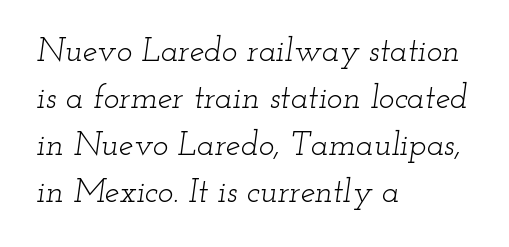
The image shows 33 px light, wide serif type, italic (leaning right); set left-aligned, normal line spacing (1.42x), normal letter spacing, not underlined; low stroke contrast and a small x-height.
